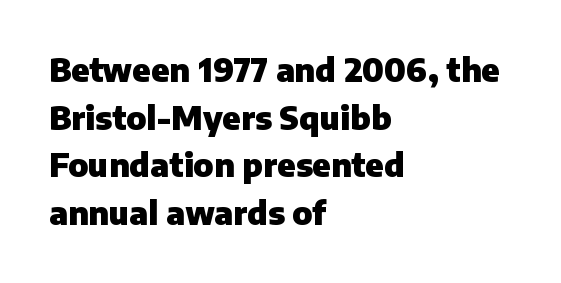
{"serif": "no", "italic": "no", "bold": "yes", "weight": "heavy", "width": "normal", "stroke_contrast": "low", "x_height": "medium", "monospaced": "no", "underline": "no", "align": "left", "line_spacing": "normal", "line_spacing_ratio": 1.49, "letter_spacing": "normal", "letter_spacing_em": 0.0, "glyph_px": 32}
